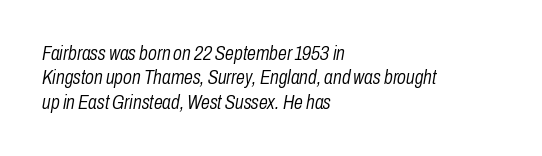
The image shows 20 px text type, italic (leaning right); set left-aligned, line spacing 1.22x, normal letter spacing, not underlined.
